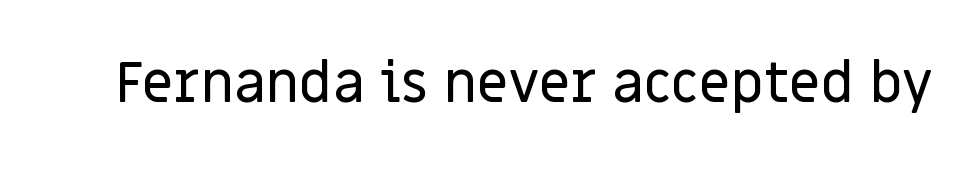
Ascenders rise straight up at ninety degrees. The letters carry no serifs — their stems end cleanly without finishing strokes. Character widths vary here, with narrow letters taking less room than wide ones. Between one letter and the next there's only the usual sliver of space. Has an underline been added? It has not.
